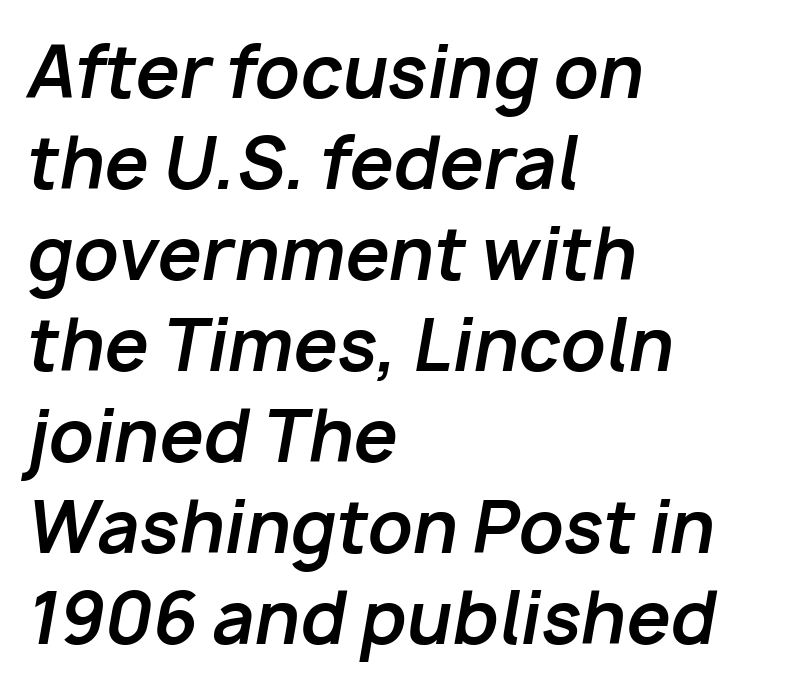
Q: Is the text bold? A: Yes.
Q: Is the text italic (slanted)? A: Yes, it leans right by about 10 degrees.
Q: Is the text underlined? A: No.
Q: How is the paragraph aligned? A: Left-aligned.
Q: Is the spacing between letters normal or unusually wide? A: Normal.
Q: Is the spacing between lines tight, normal or loose? A: Normal.
Q: Width (condensed, normal, or wide)? A: Normal.
Q: Stroke contrast? A: Low.
Q: x-height? A: Medium.
Q: Monospaced? A: No.
